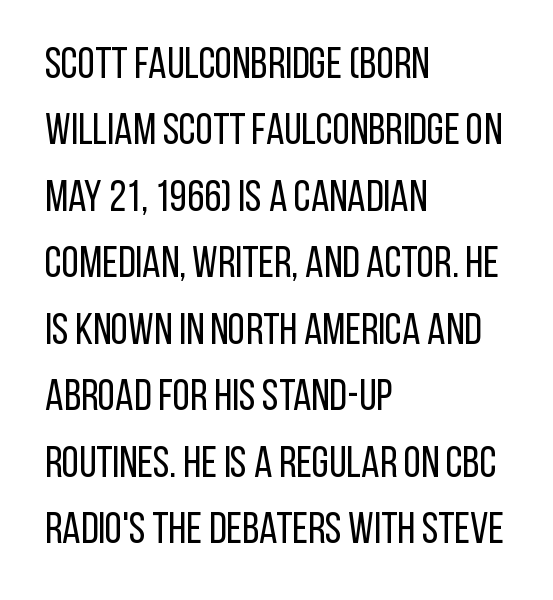
The image shows 44 px regular-weight, condensed sans-serif type, upright; set left-aligned, normal line spacing (1.51x), normal letter spacing, not underlined; low stroke contrast and a large x-height.
